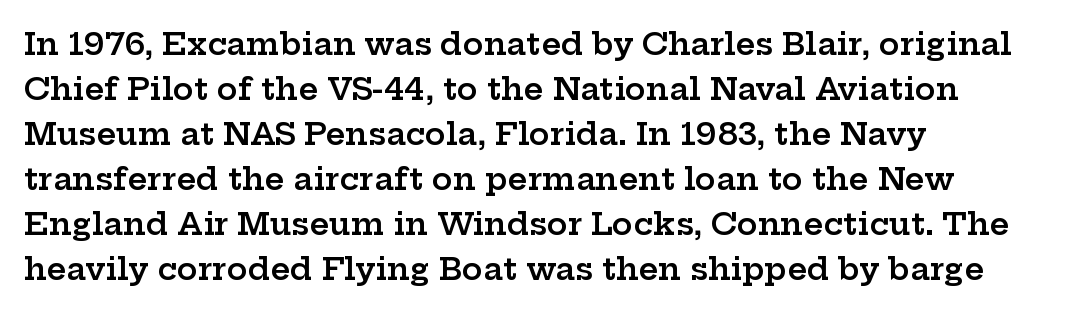
Q: Is the text bold? A: Semi-bold.
Q: Is the text italic (slanted)? A: No, it is upright.
Q: Is the typeface a serif or a sans-serif typeface? A: Serif.
Q: Is the text underlined? A: No.
Q: How is the paragraph aligned? A: Left-aligned.
Q: Is the spacing between letters normal or unusually wide? A: Normal.
Q: Is the spacing between lines tight, normal or loose? A: Normal.
Q: Width (condensed, normal, or wide)? A: Wide.
Q: Stroke contrast? A: Low.
Q: x-height? A: Medium.
Q: Monospaced? A: No.
